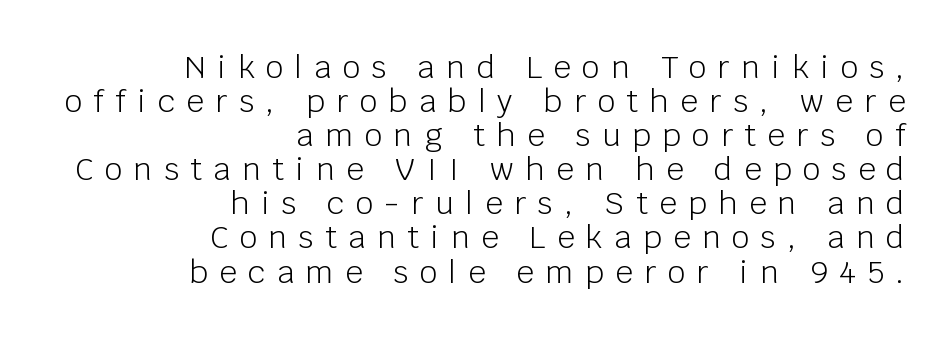
Check under the words: just untouched page. Summary of vertical rhythm: compact, with narrow interline spacing. Stroke thickness stays within the range of a standard reading face or lighter. Nope, not italic — everything's standing straight.
